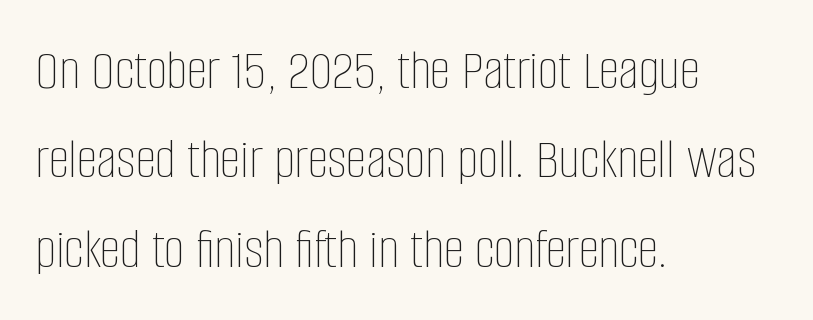
Inter-character spacing is left at the font's built-in metrics. These lines sit exactly where default settings would place them. These lines are set flush left with a ragged right edge. The passage shown is typed in a proportional face where columns would drift. The axis of the letterforms is exactly vertical. Ink coverage per letter is moderate at most.
